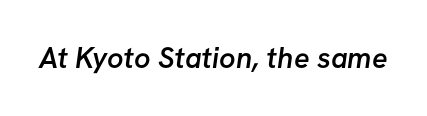
The letters sit at their default tracking, neither squeezed nor spread. Typographic density is moderately raised because the face is semibold. The face used here is proportionally spaced, like ordinary book or web type. Each row of text sits above clean, open space. A sans-serif font was chosen for this passage.
